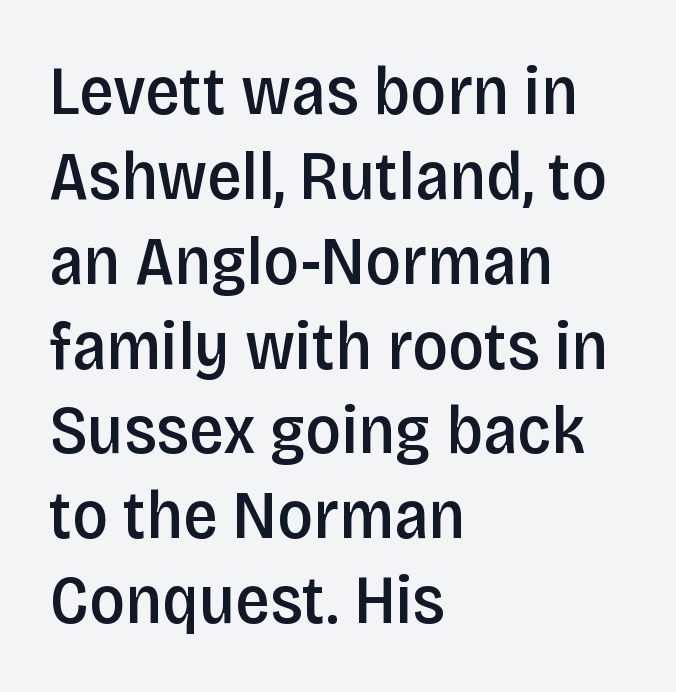
Q: Is the text bold? A: Semi-bold.
Q: Is the text italic (slanted)? A: No, it is upright.
Q: Is the typeface a serif or a sans-serif typeface? A: Sans-serif.
Q: Is the text underlined? A: No.
Q: How is the paragraph aligned? A: Left-aligned.
Q: Is the spacing between letters normal or unusually wide? A: Normal.
Q: Width (condensed, normal, or wide)? A: Condensed.
Q: Stroke contrast? A: Low.
Q: x-height? A: Large.
Q: Monospaced? A: No.
